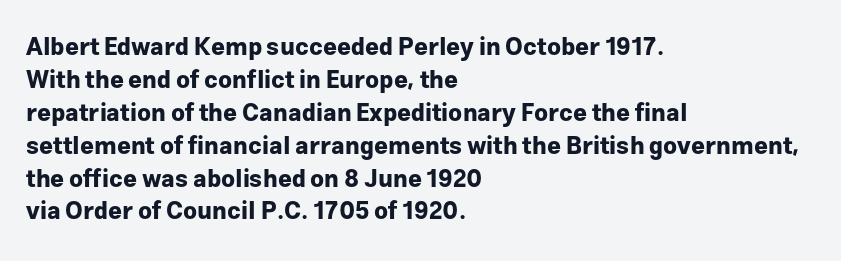
The image shows 24 px bold type, upright; set left-aligned, normal line spacing (1.37x), normal letter spacing, not underlined.
